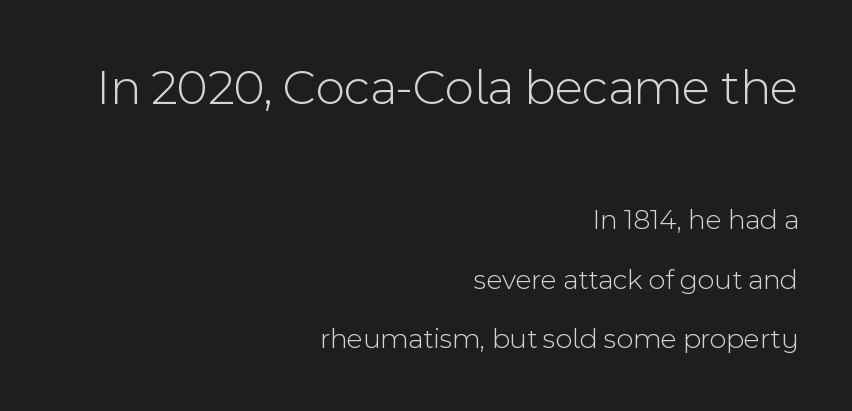
Q: Is the text bold? A: No.
Q: Is the text italic (slanted)? A: No, it is upright.
Q: Is the typeface a serif or a sans-serif typeface? A: Sans-serif.
Q: Is the text underlined? A: No.
Q: How is the paragraph aligned? A: Right-aligned.
Q: Is the spacing between letters normal or unusually wide? A: Normal.
Q: Is the spacing between lines tight, normal or loose? A: Loose.
Q: Which block of text is set in a larger size, the first (top) or the second (bottom)? A: The first (top) one.
Q: Width (condensed, normal, or wide)? A: Normal.
Q: x-height? A: Medium.
Q: Monospaced? A: No.
